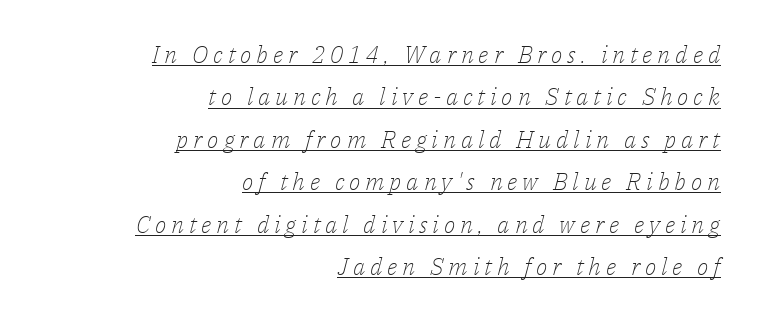
Q: Is the text bold? A: No.
Q: Is the text italic (slanted)? A: Yes, it leans right by about 14 degrees.
Q: Is the text underlined? A: Yes.
Q: How is the paragraph aligned? A: Right-aligned.
Q: Is the spacing between letters normal or unusually wide? A: Unusually wide.
